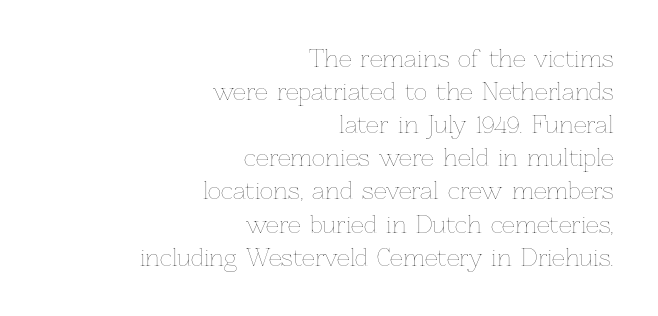
{"italic": "no", "bold": "no", "underline": "no", "align": "right", "line_spacing": "normal", "line_spacing_ratio": 1.44, "letter_spacing": "normal", "letter_spacing_em": 0.0, "glyph_px": 23}
